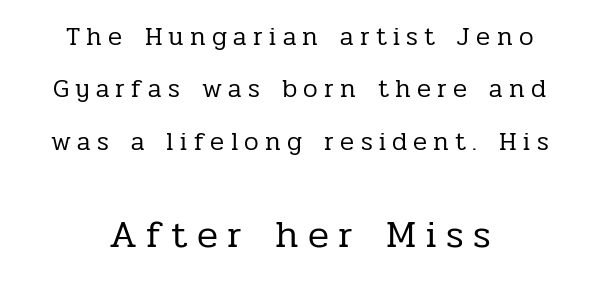
The image shows 39 px regular-weight serif type, upright; set centered, loose line spacing (2.01x), unusually wide letter spacing (+0.24 em), not underlined; the second (bottom) block is 1.5x larger; low stroke contrast and a medium x-height.
